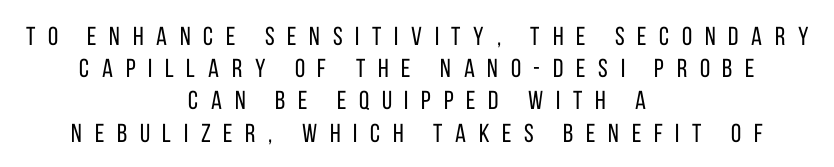
The image shows 26 px text type, upright; set centered, line spacing 1.24x, unusually wide letter spacing (+0.49 em), not underlined.
